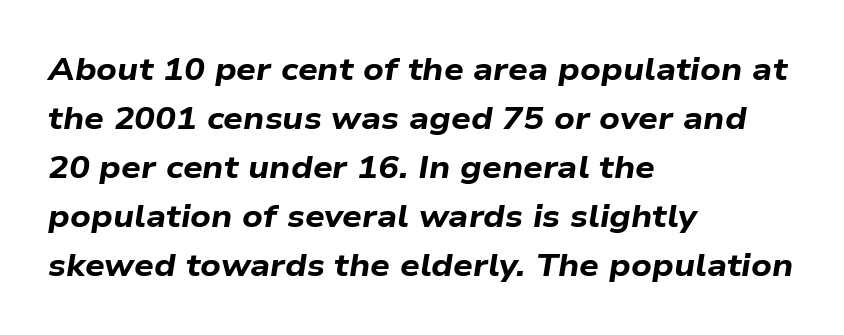
Q: Is the text bold? A: Yes.
Q: Is the text italic (slanted)? A: Yes, it leans right by about 9 degrees.
Q: Is the text underlined? A: No.
Q: How is the paragraph aligned? A: Left-aligned.
Q: Is the spacing between letters normal or unusually wide? A: Normal.
Q: Is the spacing between lines tight, normal or loose? A: Normal.
Q: Width (condensed, normal, or wide)? A: Wide.
Q: Stroke contrast? A: Low.
Q: x-height? A: Medium.
Q: Monospaced? A: No.
